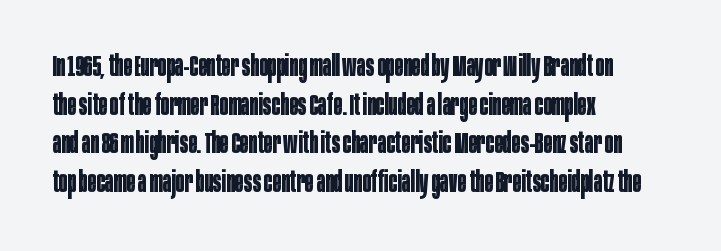
{"serif": "no", "italic": "no", "bold": "yes", "weight": "bold", "width": "condensed", "stroke_contrast": "low", "x_height": "large", "monospaced": "no", "underline": "no", "align": "left", "line_spacing": "normal", "line_spacing_ratio": 1.33, "letter_spacing": "normal", "letter_spacing_em": 0.0, "glyph_px": 29}
